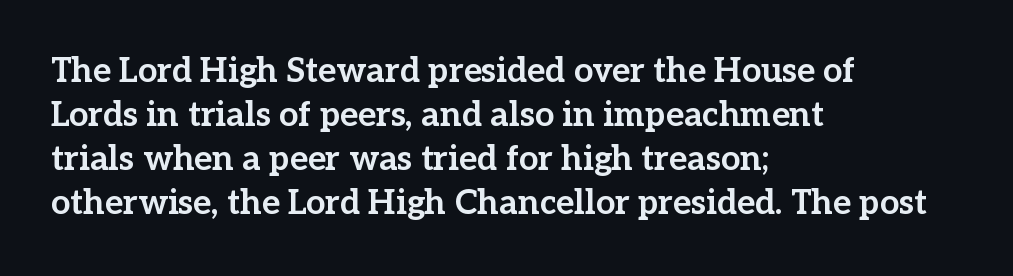
Q: Is the text bold? A: Yes.
Q: Is the text italic (slanted)? A: No, it is upright.
Q: Is the typeface a serif or a sans-serif typeface? A: Serif.
Q: Is the text underlined? A: No.
Q: How is the paragraph aligned? A: Left-aligned.
Q: Is the spacing between letters normal or unusually wide? A: Normal.
Q: Is the spacing between lines tight, normal or loose? A: Normal.
Q: Width (condensed, normal, or wide)? A: Normal.
Q: Stroke contrast? A: Low.
Q: x-height? A: Medium.
Q: Monospaced? A: No.
